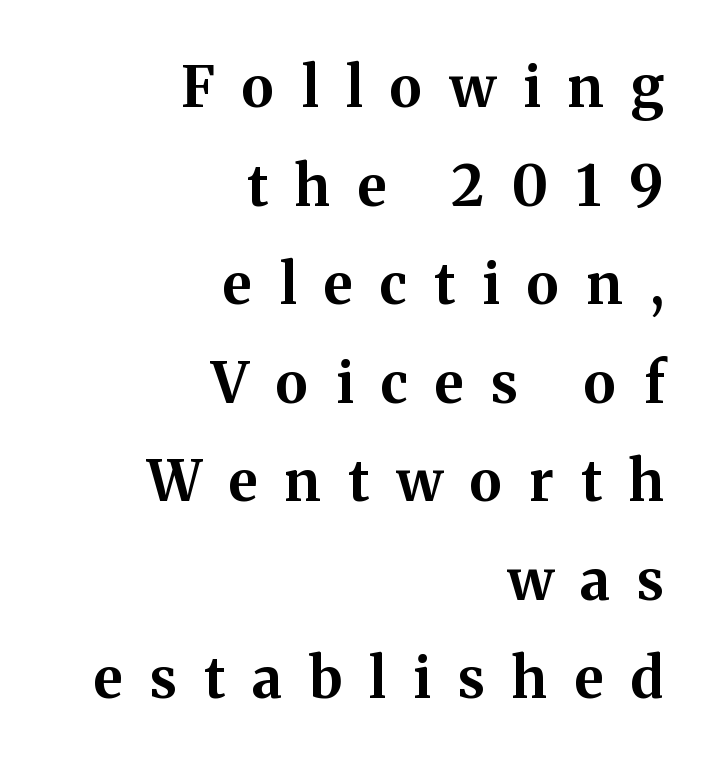
{"serif": "yes", "italic": "no", "bold": "yes", "weight": "bold", "width": "normal", "stroke_contrast": "medium", "x_height": "medium", "monospaced": "no", "underline": "no", "align": "right", "line_spacing_ratio": 1.76, "letter_spacing": "wide", "letter_spacing_em": 0.49, "glyph_px": 56}
